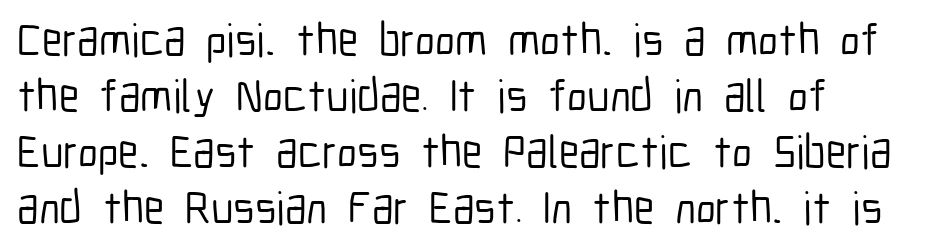
Q: Is the text italic (slanted)? A: No, it is upright.
Q: Is the typeface a serif or a sans-serif typeface? A: Sans-serif.
Q: Is the text underlined? A: No.
Q: How is the paragraph aligned? A: Left-aligned.
Q: Is the spacing between letters normal or unusually wide? A: Normal.
Q: Width (condensed, normal, or wide)? A: Condensed.
Q: Stroke contrast? A: Low.
Q: x-height? A: Medium.
Q: Monospaced? A: No.
